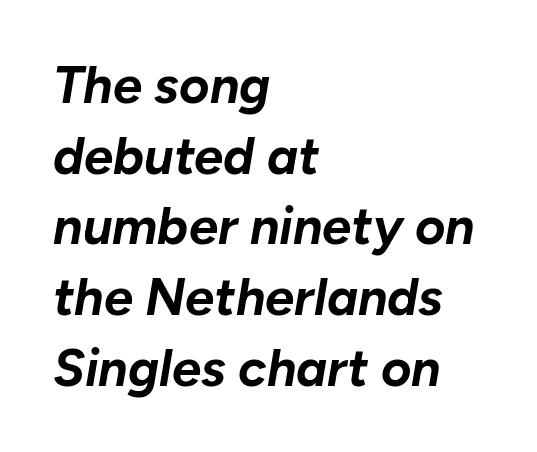
The image shows 52 px bold type, italic (leaning right); set left-aligned, normal line spacing (1.36x), normal letter spacing, not underlined; low stroke contrast and a medium x-height.
